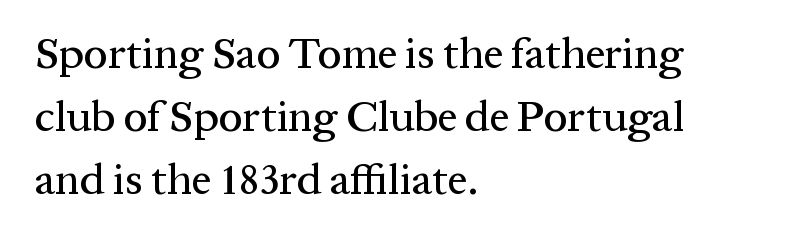
Letters rest on an invisible, unmarked baseline. The face used here is rendered with its standard letterfit. This rendering uses left alignment, leaving the right contour irregular. The rendering uses natural spacing where letterforms have individual widths. Every stem runs plumb, perpendicular to the baseline. Quick note: interline space is typical.
